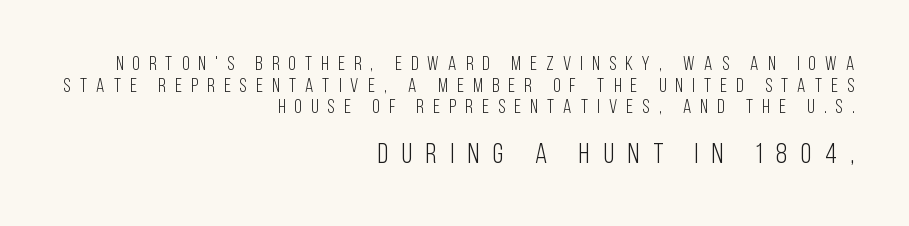
Q: Is the text bold? A: No.
Q: Is the text italic (slanted)? A: No, it is upright.
Q: Is the typeface a serif or a sans-serif typeface? A: Sans-serif.
Q: Is the text underlined? A: No.
Q: How is the paragraph aligned? A: Right-aligned.
Q: Is the spacing between letters normal or unusually wide? A: Unusually wide.
Q: Is the spacing between lines tight, normal or loose? A: Tight.
Q: Which block of text is set in a larger size, the first (top) or the second (bottom)? A: The second (bottom) one.
Q: Width (condensed, normal, or wide)? A: Condensed.
Q: Stroke contrast? A: Low.
Q: x-height? A: Large.
Q: Monospaced? A: No.
